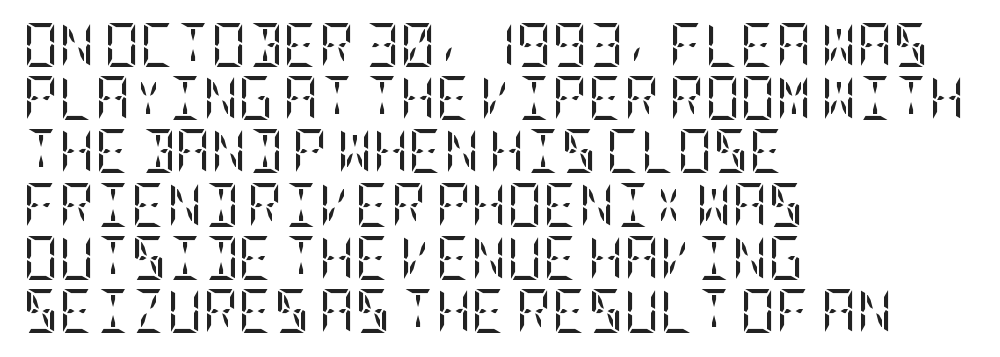
{"serif": "yes", "italic": "no", "bold": "no", "weight": "regular", "width": "condensed", "stroke_contrast": "low", "x_height": "large", "underline": "no", "align": "left", "line_spacing_ratio": 1.21, "letter_spacing": "normal", "letter_spacing_em": 0.0, "glyph_px": 44}
